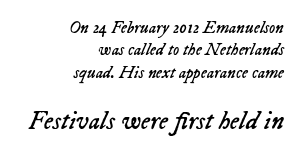
Regarding leading, the lines here are spaced in the standard way. What stands out about the letter spacing? Nothing — it is the standard amount. Rule under the text: the space is simply empty. On a weight scale, this lands at 450 or below. The setting favours the right margin, as signatures and pull-quotes sometimes do.
